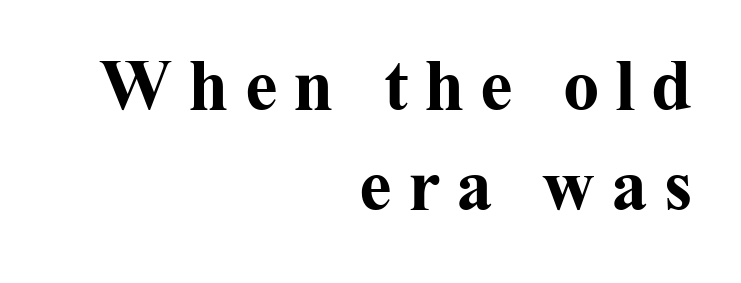
Q: Is the text bold? A: Yes.
Q: Is the text italic (slanted)? A: No, it is upright.
Q: Is the typeface a serif or a sans-serif typeface? A: Serif.
Q: Is the text underlined? A: No.
Q: How is the paragraph aligned? A: Right-aligned.
Q: Is the spacing between letters normal or unusually wide? A: Unusually wide.
Q: Is the spacing between lines tight, normal or loose? A: Normal.
Q: Width (condensed, normal, or wide)? A: Normal.
Q: Stroke contrast? A: Medium.
Q: x-height? A: Medium.
Q: Monospaced? A: No.
